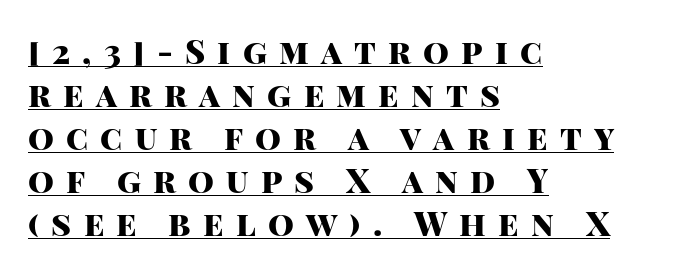
Q: Is the text bold? A: Yes.
Q: Is the text italic (slanted)? A: No, it is upright.
Q: Is the typeface a serif or a sans-serif typeface? A: Sans-serif.
Q: Is the text underlined? A: Yes.
Q: How is the paragraph aligned? A: Left-aligned.
Q: Is the spacing between letters normal or unusually wide? A: Unusually wide.
Q: Is the spacing between lines tight, normal or loose? A: Normal.
Q: Width (condensed, normal, or wide)? A: Normal.
Q: Stroke contrast? A: High.
Q: x-height? A: Large.
Q: Monospaced? A: No.
